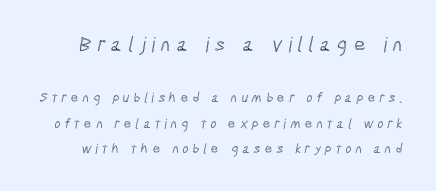
Quick note: underline off. The first block has been scaled up relative to the second. The type is letterspaced generously, with wide tracking.
